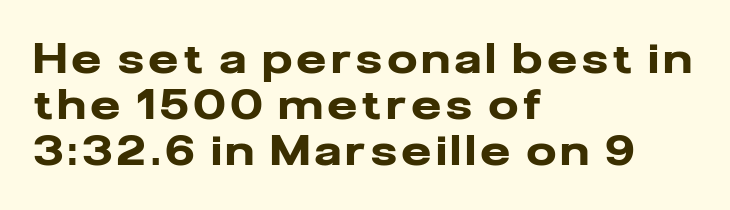
Compared with an ordinary text face, these strokes are far heavier — a full bold. Characters remain perfectly vertical along every line. You could barely slide anything between these rows. Descender tails drop into unmarked territory. The paragraph shown leans on its left margin. Each letter's strokes conclude bluntly, with no projecting serifs.
